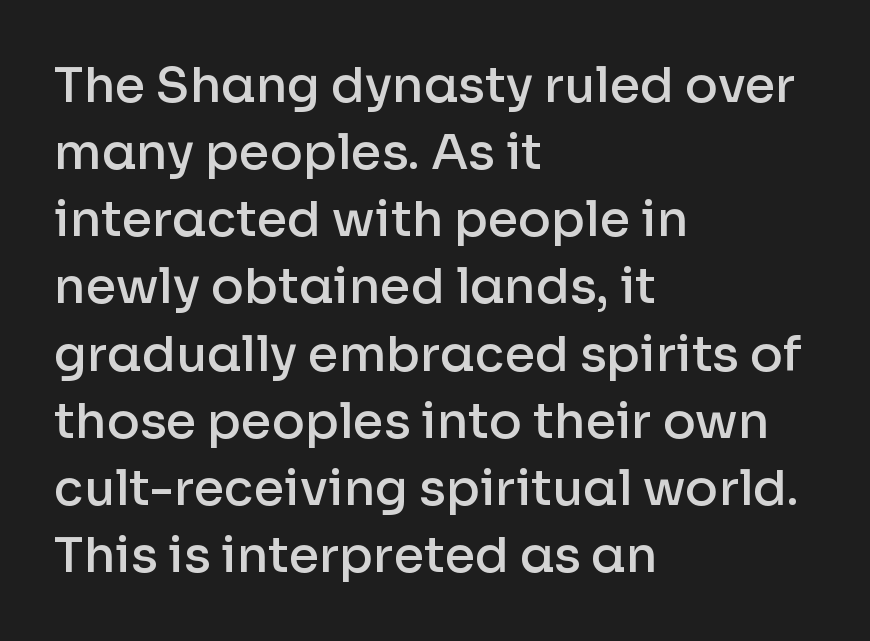
{"serif": "no", "italic": "no", "bold": "semi", "weight": "semibold", "width": "normal", "stroke_contrast": "low", "x_height": "medium", "monospaced": "no", "underline": "no", "align": "left", "line_spacing": "normal", "line_spacing_ratio": 1.37, "letter_spacing": "normal", "letter_spacing_em": 0.0, "glyph_px": 49}
